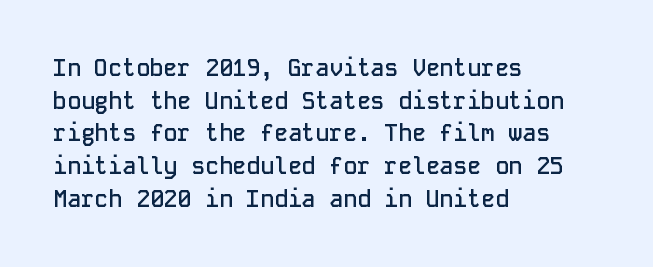
The image shows 23 px text type, upright; set left-aligned, normal line spacing (1.42x), normal letter spacing, not underlined.
